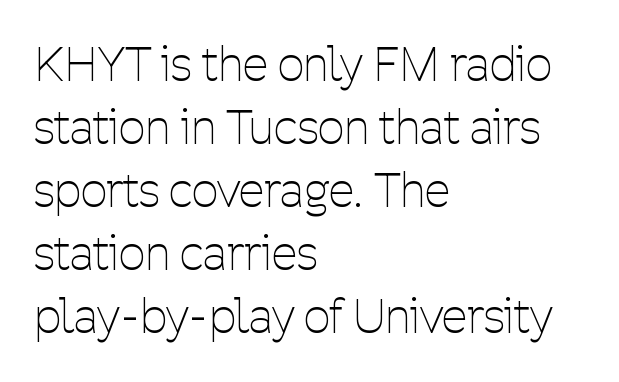
{"serif": "no", "italic": "no", "bold": "no", "weight": "thin", "width": "condensed", "stroke_contrast": "low", "x_height": "medium", "monospaced": "no", "underline": "no", "align": "left", "line_spacing": "normal", "line_spacing_ratio": 1.37, "letter_spacing": "normal", "letter_spacing_em": 0.0, "glyph_px": 46}
